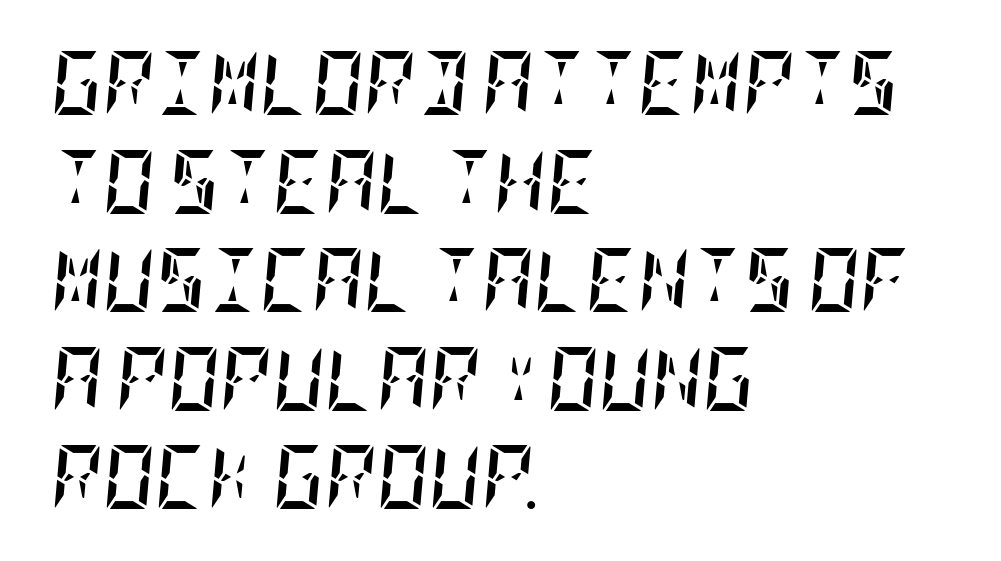
Q: Is the text bold? A: Yes.
Q: Is the text italic (slanted)? A: Yes, it leans right by about 5 degrees.
Q: Is the text underlined? A: No.
Q: How is the paragraph aligned? A: Left-aligned.
Q: Is the spacing between letters normal or unusually wide? A: Normal.
Q: Is the spacing between lines tight, normal or loose? A: Normal.
Q: Width (condensed, normal, or wide)? A: Condensed.
Q: Stroke contrast? A: Low.
Q: x-height? A: Large.
